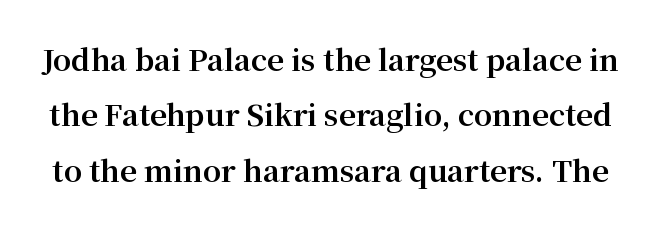
{"serif": "yes", "italic": "no", "bold": "yes", "weight": "bold", "width": "normal", "stroke_contrast": "medium", "x_height": "medium", "monospaced": "no", "underline": "no", "line_spacing": "loose", "line_spacing_ratio": 1.91, "letter_spacing": "normal", "letter_spacing_em": 0.0, "glyph_px": 29}
